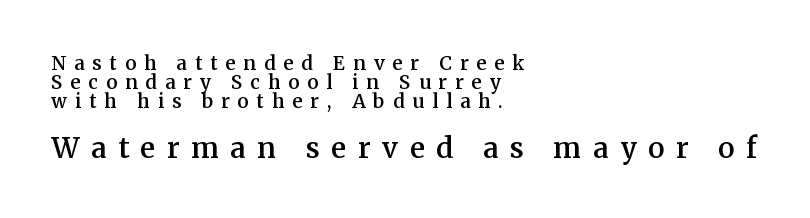
The image shows 28 px semibold serif type, upright; set left-aligned, tight line spacing (1.0x), unusually wide letter spacing (+0.42 em), not underlined; the second (bottom) block is 1.47x larger; medium stroke contrast and a medium x-height.
